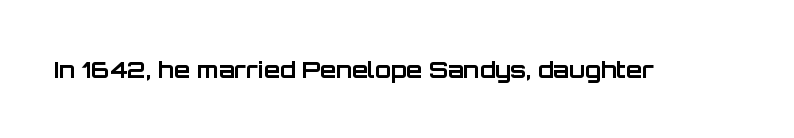
Notice how thick the strokes are: this is what a full bold looks like. In terms of letterspacing, this is plain default setting. The specimen omits any rule beneath the text block's lines. The lettering stays uniformly vertical, giving the passage a roman look.
